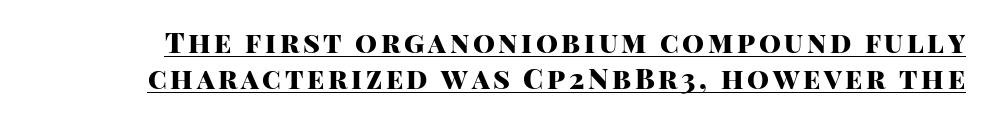
{"serif": "no", "italic": "no", "bold": "yes", "weight": "heavy", "width": "normal", "stroke_contrast": "high", "x_height": "large", "monospaced": "no", "underline": "yes", "line_spacing": "normal", "line_spacing_ratio": 1.27, "glyph_px": 28}
